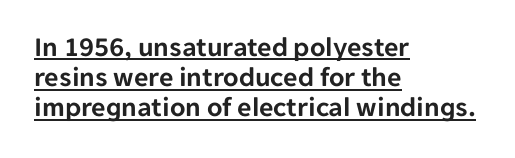
Q: Is the text italic (slanted)? A: No, it is upright.
Q: Is the typeface a serif or a sans-serif typeface? A: Sans-serif.
Q: Is the text underlined? A: Yes.
Q: How is the paragraph aligned? A: Left-aligned.
Q: Is the spacing between letters normal or unusually wide? A: Normal.
Q: Is the spacing between lines tight, normal or loose? A: Tight.
Q: Width (condensed, normal, or wide)? A: Normal.
Q: Stroke contrast? A: Low.
Q: x-height? A: Medium.
Q: Monospaced? A: No.
